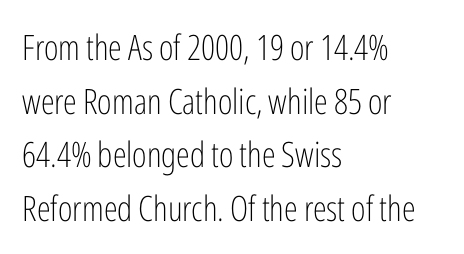
Short note: letters normally spaced. Grotesque or geometric, the face here clearly has no serifs. The block of text has a typical density, with ordinary space between rows. Short and long lines alike share a common starting point at left.
